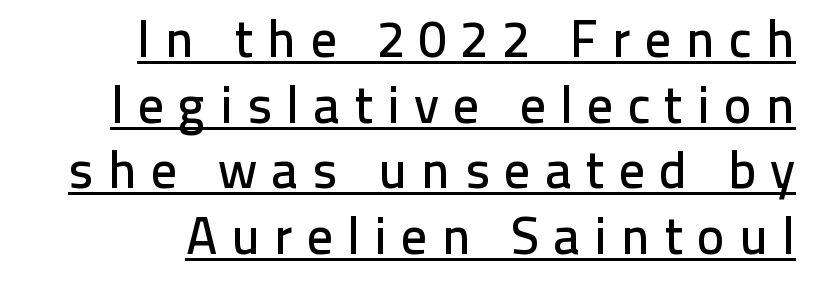
Tall strokes in this sample are plumb rather than angled. Does a line run under the words? Yes, clearly. Notice how descenders clear the ascenders below comfortably — that's standard leading. These lines are set flush right with a ragged left edge. The letters carry no serifs — their stems end cleanly without finishing strokes. Caption: expanded tracking, letters set apart.
